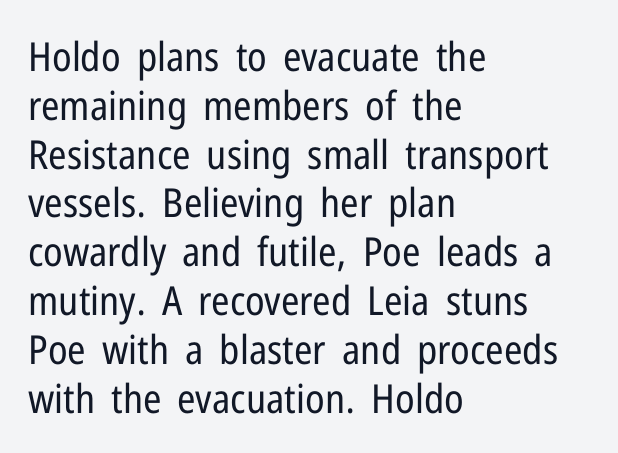
The image shows 40 px regular-weight, condensed sans-serif type, upright; set left-aligned, line spacing 1.22x, normal letter spacing, not underlined; low stroke contrast and a medium x-height.
